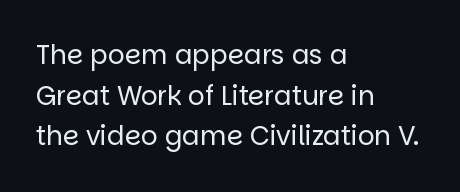
{"italic": "no", "bold": "no", "underline": "no", "align": "left", "line_spacing": "normal", "line_spacing_ratio": 1.56, "letter_spacing": "normal", "letter_spacing_em": 0.0, "glyph_px": 26}
